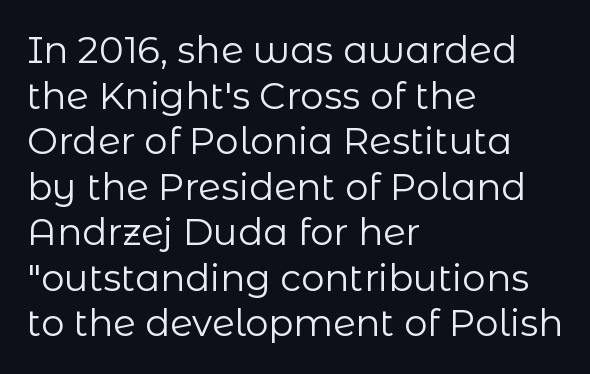
Q: Is the text bold? A: No.
Q: Is the text italic (slanted)? A: No, it is upright.
Q: Is the typeface a serif or a sans-serif typeface? A: Sans-serif.
Q: Is the text underlined? A: No.
Q: How is the paragraph aligned? A: Left-aligned.
Q: Is the spacing between letters normal or unusually wide? A: Normal.
Q: Width (condensed, normal, or wide)? A: Normal.
Q: Stroke contrast? A: Low.
Q: x-height? A: Medium.
Q: Monospaced? A: No.
